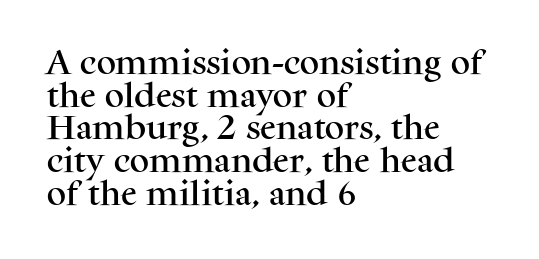
The image shows 27 px text type, upright; set left-aligned, line spacing 1.21x, normal letter spacing, not underlined.
